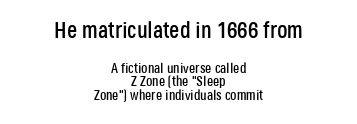
{"italic": "no", "underline": "no", "align": "center", "line_spacing": "tight", "line_spacing_ratio": 0.97, "letter_spacing": "normal", "letter_spacing_em": 0.0, "larger_block": "first", "size_ratio": 1.64, "glyph_px": 23}
